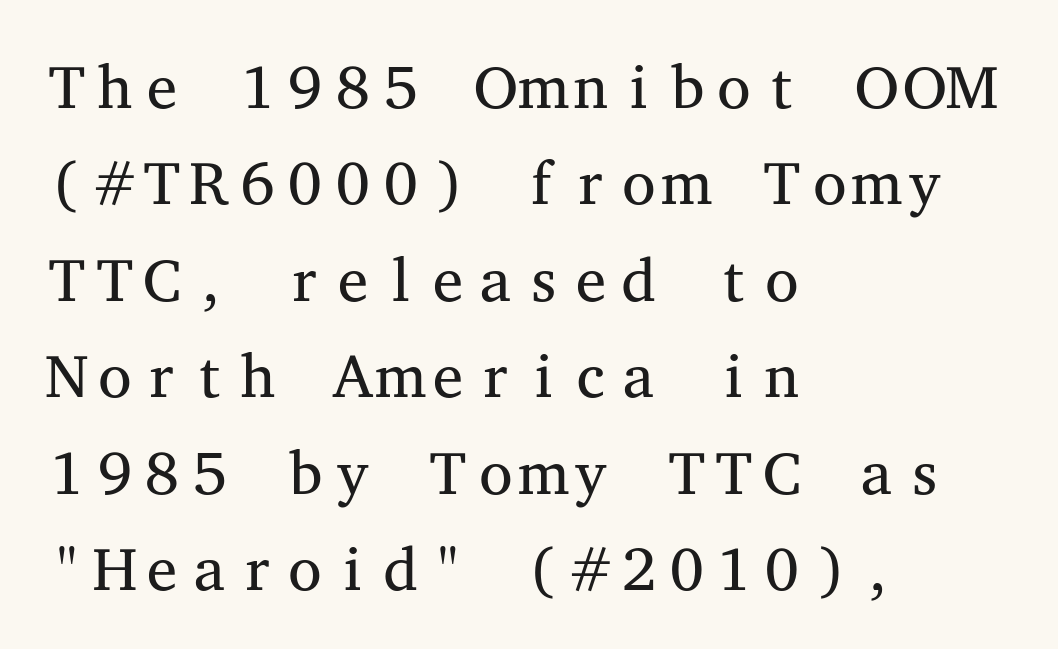
{"serif": "yes", "italic": "no", "bold": "no", "weight": "regular", "width": "wide", "stroke_contrast": "medium", "x_height": "medium", "monospaced": "yes", "underline": "no", "align": "left", "line_spacing": "normal", "line_spacing_ratio": 1.58, "letter_spacing": "normal", "letter_spacing_em": 0.0, "glyph_px": 61}
